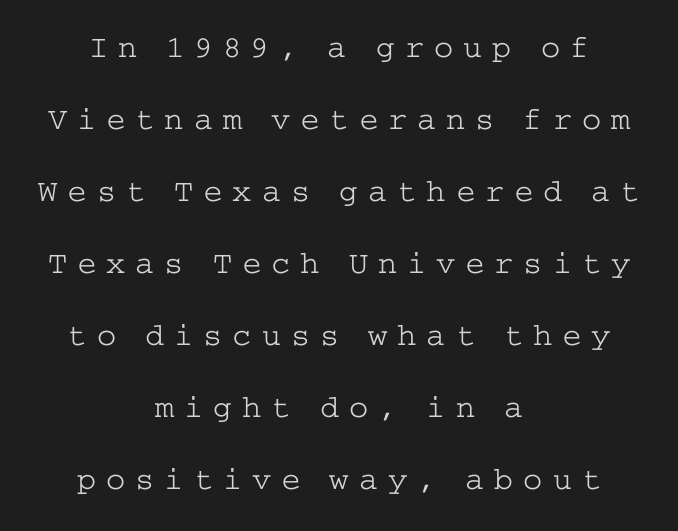
Q: Is the text bold? A: No.
Q: Is the text italic (slanted)? A: No, it is upright.
Q: Is the typeface a serif or a sans-serif typeface? A: Serif.
Q: Is the text underlined? A: No.
Q: How is the paragraph aligned? A: Centered.
Q: Is the spacing between letters normal or unusually wide? A: Unusually wide.
Q: Is the spacing between lines tight, normal or loose? A: Loose.
Q: Width (condensed, normal, or wide)? A: Wide.
Q: Stroke contrast? A: Low.
Q: x-height? A: Medium.
